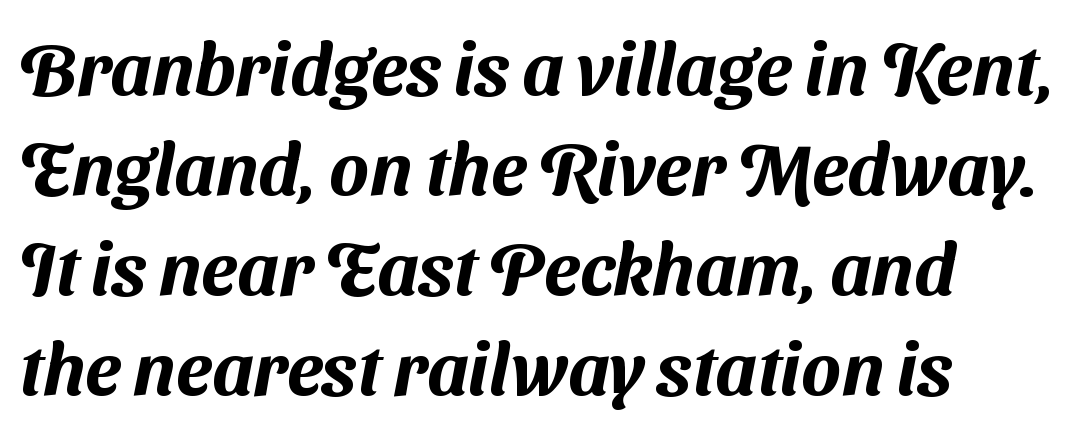
{"serif": "no", "width": "normal", "stroke_contrast": "medium", "x_height": "medium", "monospaced": "no", "underline": "no", "align": "left", "line_spacing": "normal", "line_spacing_ratio": 1.35, "letter_spacing": "normal", "letter_spacing_em": 0.0, "glyph_px": 74}
